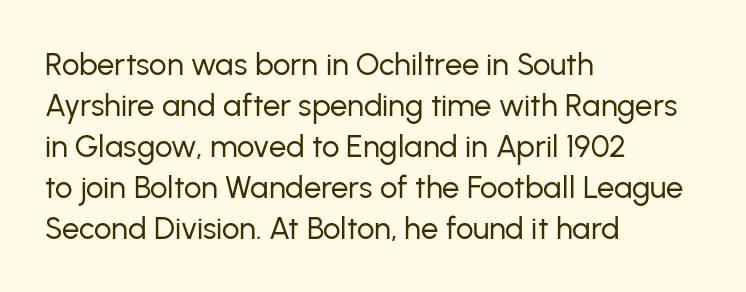
{"serif": "no", "italic": "no", "bold": "no", "weight": "regular", "width": "normal", "stroke_contrast": "low", "x_height": "medium", "monospaced": "no", "underline": "no", "align": "left", "line_spacing": "normal", "line_spacing_ratio": 1.32, "letter_spacing": "normal", "letter_spacing_em": 0.0, "glyph_px": 31}
